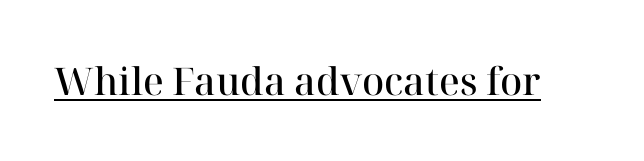
The specimen reads as upright at a glance. Does extra space separate the letters? No, they use regular spacing. The face used here is proportionally spaced, like ordinary book or web type. Stroke thickness is moderately raised; the sample reads as semibold. The glyphs in this specimen are seriffed. Underline: present.
